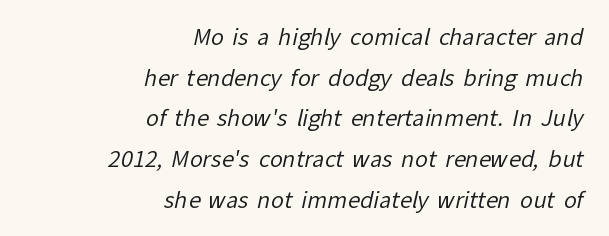
The type is set solid horizontally, with unmodified tracking. The setting favours the right margin, as signatures and pull-quotes sometimes do. Ink coverage per letter is moderate at most. The space beneath each line is pristine and unruled.
